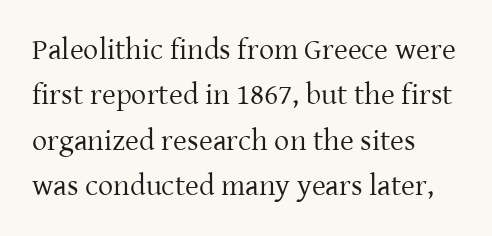
Q: Is the text bold? A: No.
Q: Is the text italic (slanted)? A: No, it is upright.
Q: Is the typeface a serif or a sans-serif typeface? A: Serif.
Q: Is the text underlined? A: No.
Q: How is the paragraph aligned? A: Left-aligned.
Q: Is the spacing between letters normal or unusually wide? A: Normal.
Q: Is the spacing between lines tight, normal or loose? A: Normal.
Q: Width (condensed, normal, or wide)? A: Normal.
Q: Stroke contrast? A: Low.
Q: x-height? A: Medium.
Q: Monospaced? A: No.
